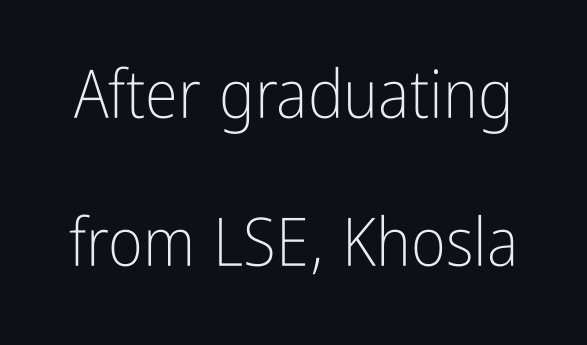
Q: Is the text bold? A: No.
Q: Is the text italic (slanted)? A: No, it is upright.
Q: Is the typeface a serif or a sans-serif typeface? A: Sans-serif.
Q: Is the text underlined? A: No.
Q: Is the spacing between letters normal or unusually wide? A: Normal.
Q: Is the spacing between lines tight, normal or loose? A: Loose.
Q: Width (condensed, normal, or wide)? A: Condensed.
Q: Stroke contrast? A: Low.
Q: x-height? A: Medium.
Q: Monospaced? A: No.
